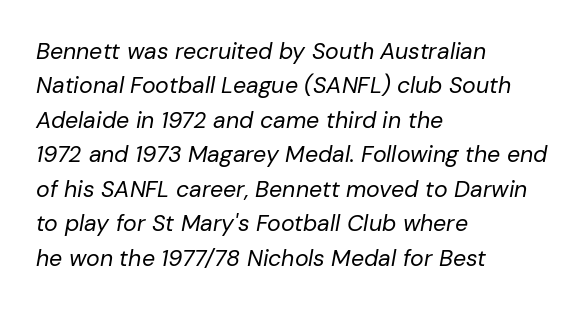
Q: Is the text bold? A: No.
Q: Is the text italic (slanted)? A: Yes, it leans right by about 10 degrees.
Q: Is the text underlined? A: No.
Q: How is the paragraph aligned? A: Left-aligned.
Q: Is the spacing between letters normal or unusually wide? A: Normal.
Q: Is the spacing between lines tight, normal or loose? A: Normal.
